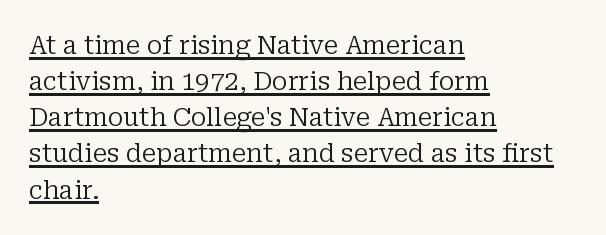
Q: Is the text bold? A: No.
Q: Is the text italic (slanted)? A: No, it is upright.
Q: Is the text underlined? A: Yes.
Q: How is the paragraph aligned? A: Left-aligned.
Q: Is the spacing between letters normal or unusually wide? A: Normal.
Q: Is the spacing between lines tight, normal or loose? A: Normal.
